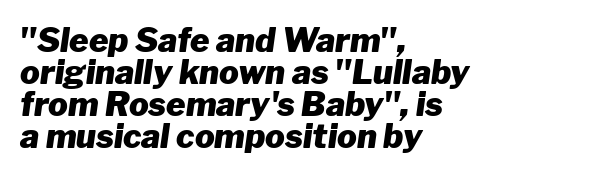
Anything drawn beneath the words? Only blank space. In terms of weight, the rendering is a true, heavy bold. Observe the lean: these are italic letterforms. Tracking value appears to be zero — textbook default spacing. What's the leading like? Squeezed, with rows nearly overlapping. Does the copy run flush right? No — it runs flush left.
